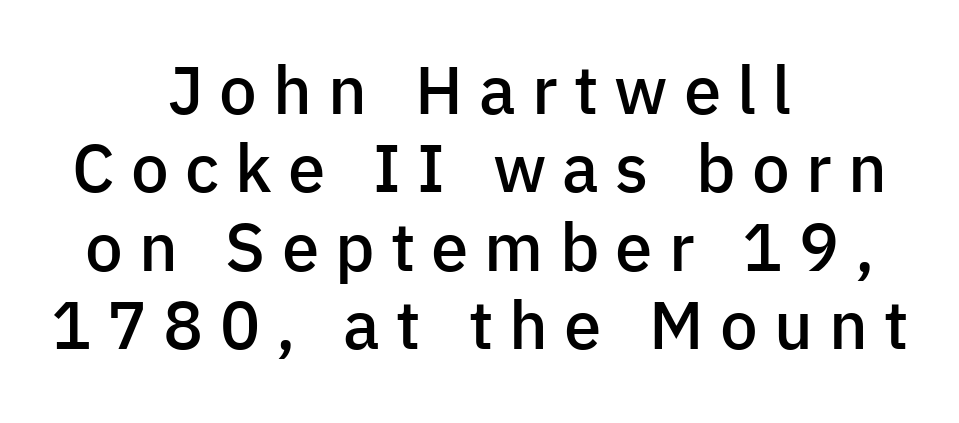
Caption: expanded tracking, letters set apart. You can tell it's not italic because the verticals are truly vertical. Anything drawn beneath the words? Only blank space. The face used here is proportionally spaced, like ordinary book or web type. As a designer I'd log this as weight 600, semibold. This sample uses a sans-serif face.
